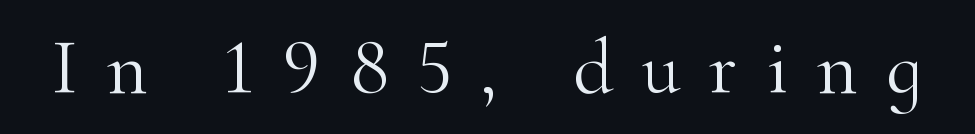
Q: Is the text bold? A: No.
Q: Is the text italic (slanted)? A: No, it is upright.
Q: Is the typeface a serif or a sans-serif typeface? A: Serif.
Q: Is the text underlined? A: No.
Q: Is the spacing between letters normal or unusually wide? A: Unusually wide.
Q: Width (condensed, normal, or wide)? A: Normal.
Q: Stroke contrast? A: High.
Q: x-height? A: Small.
Q: Monospaced? A: No.
